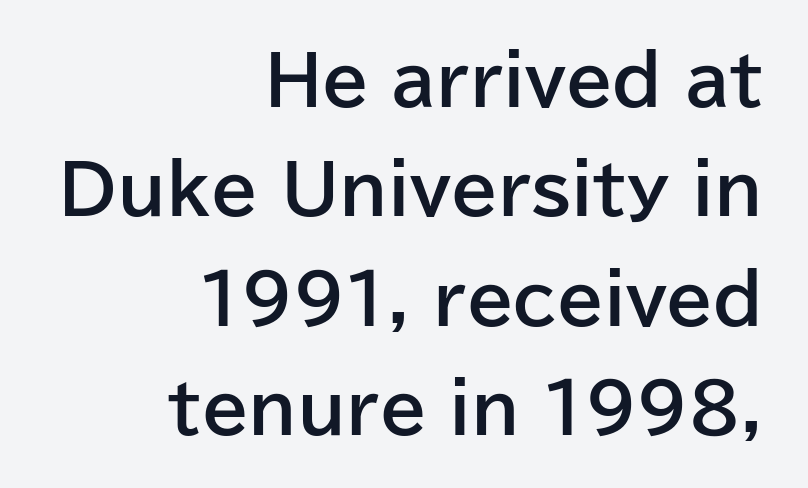
The baseline area is clear. Grotesque or geometric, the face here clearly has no serifs. Does the lettering tilt? It doesn't — this is upright. Successive baselines arrive at the customary interval. This sample is right-justified, so line beginnings fall wherever the words allow. Characters follow at the spacing the type designer built in.
